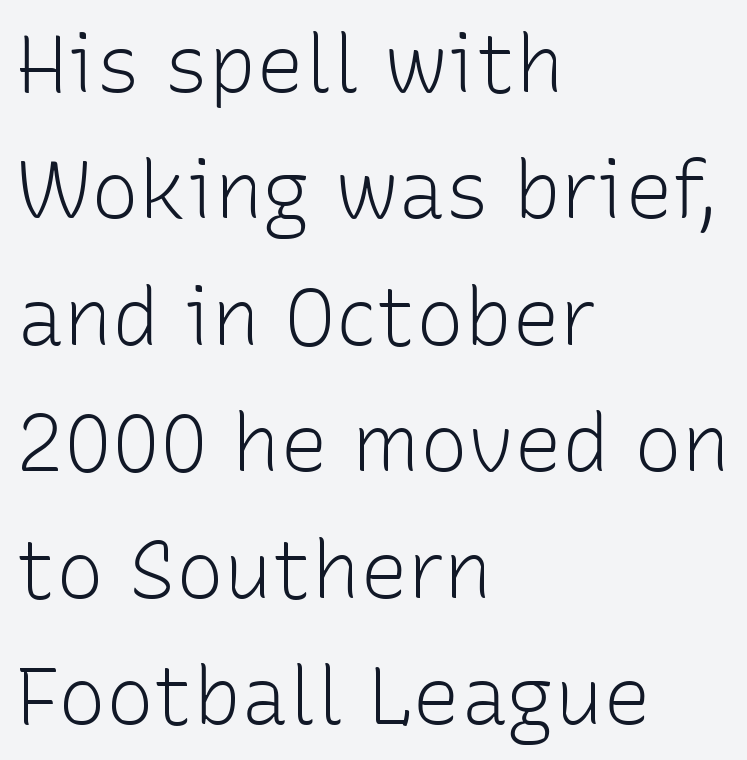
{"serif": "no", "italic": "no", "bold": "no", "weight": "light", "width": "normal", "stroke_contrast": "low", "x_height": "medium", "monospaced": "no", "underline": "no", "align": "left", "line_spacing": "normal", "line_spacing_ratio": 1.58, "letter_spacing": "normal", "letter_spacing_em": 0.0, "glyph_px": 80}
